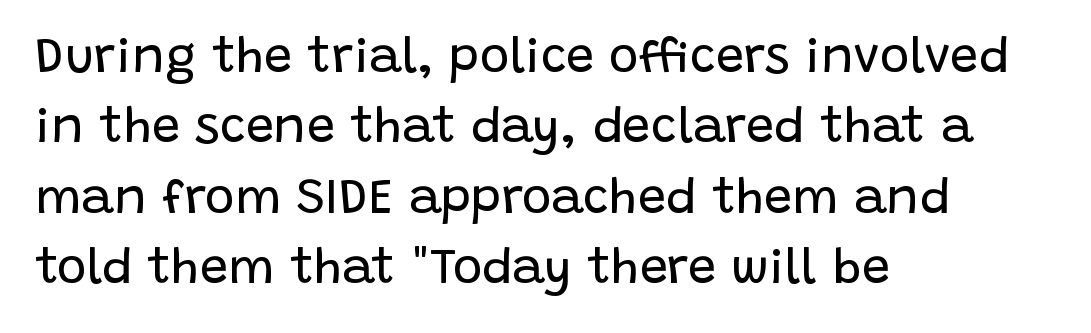
The font family rendered here belongs to the sans-serif group. Horizontal alignment here is leftward, the default for most running prose. The rendering uses natural spacing where letterforms have individual widths. Interline gaps are of average width in this sample.
